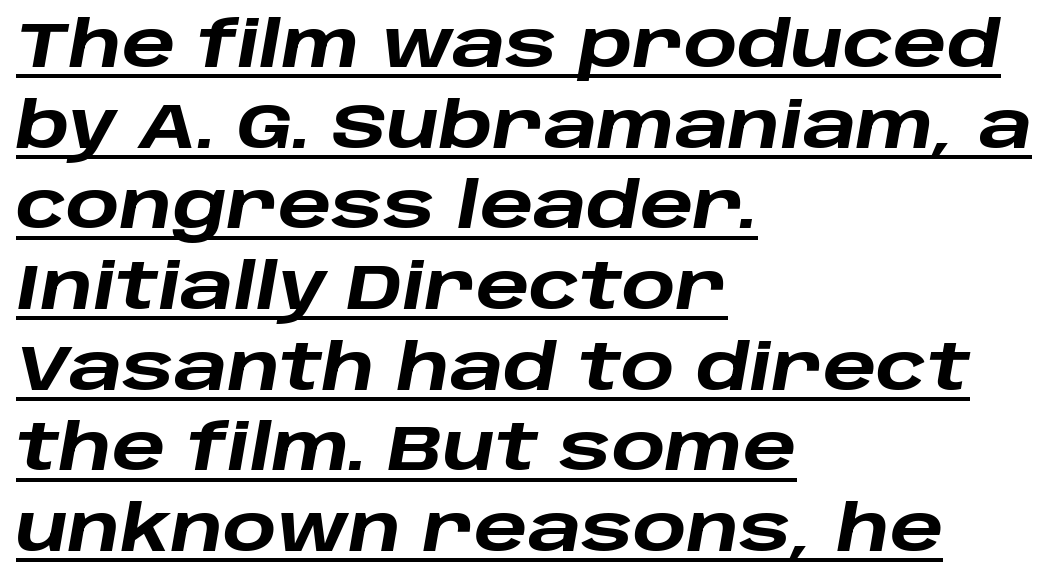
The specimen reads as italic at a glance. The sample has been set heavy, in full bold. Whoever set this chose a conventional vertical rhythm. Is the block centered? No — it sits flush against the left margin.
